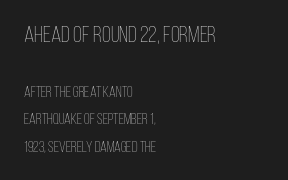
Q: Is the text bold? A: No.
Q: Is the text italic (slanted)? A: No, it is upright.
Q: Is the text underlined? A: No.
Q: How is the paragraph aligned? A: Left-aligned.
Q: Is the spacing between letters normal or unusually wide? A: Normal.
Q: Which block of text is set in a larger size, the first (top) or the second (bottom)? A: The first (top) one.
